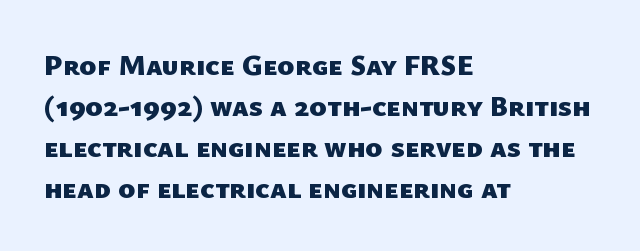
Q: Is the text bold? A: Yes.
Q: Is the typeface a serif or a sans-serif typeface? A: Sans-serif.
Q: Is the text underlined? A: No.
Q: How is the paragraph aligned? A: Left-aligned.
Q: Is the spacing between letters normal or unusually wide? A: Normal.
Q: Is the spacing between lines tight, normal or loose? A: Normal.
Q: Width (condensed, normal, or wide)? A: Normal.
Q: Stroke contrast? A: Low.
Q: x-height? A: Medium.
Q: Monospaced? A: No.
